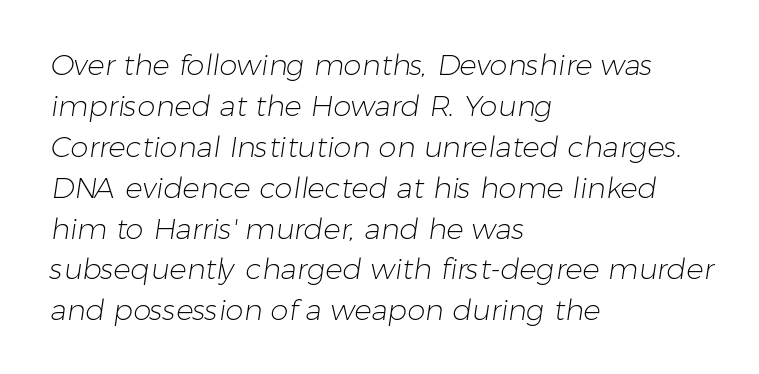
The image shows 29 px light sans-serif type; set left-aligned, normal line spacing (1.41x), normal letter spacing, not underlined; low stroke contrast and a medium x-height.
